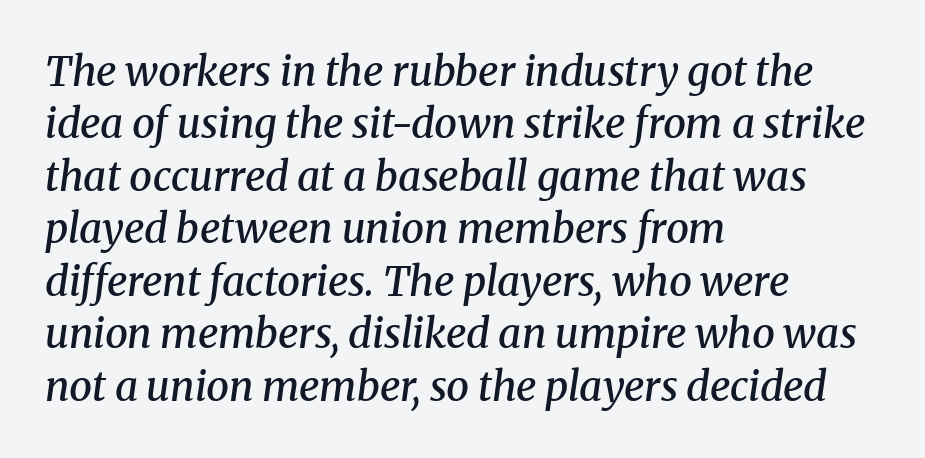
Q: Is the text bold? A: Semi-bold.
Q: Is the text italic (slanted)? A: Yes, it leans right by about 8 degrees.
Q: Is the typeface a serif or a sans-serif typeface? A: Serif.
Q: Is the text underlined? A: No.
Q: How is the paragraph aligned? A: Left-aligned.
Q: Is the spacing between letters normal or unusually wide? A: Normal.
Q: Is the spacing between lines tight, normal or loose? A: Normal.
Q: Width (condensed, normal, or wide)? A: Normal.
Q: Stroke contrast? A: Medium.
Q: x-height? A: Medium.
Q: Monospaced? A: No.
